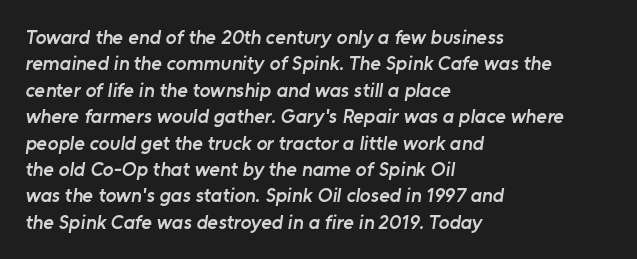
The image shows 20 px text type; set left-aligned, normal line spacing (1.32x), normal letter spacing, not underlined.
